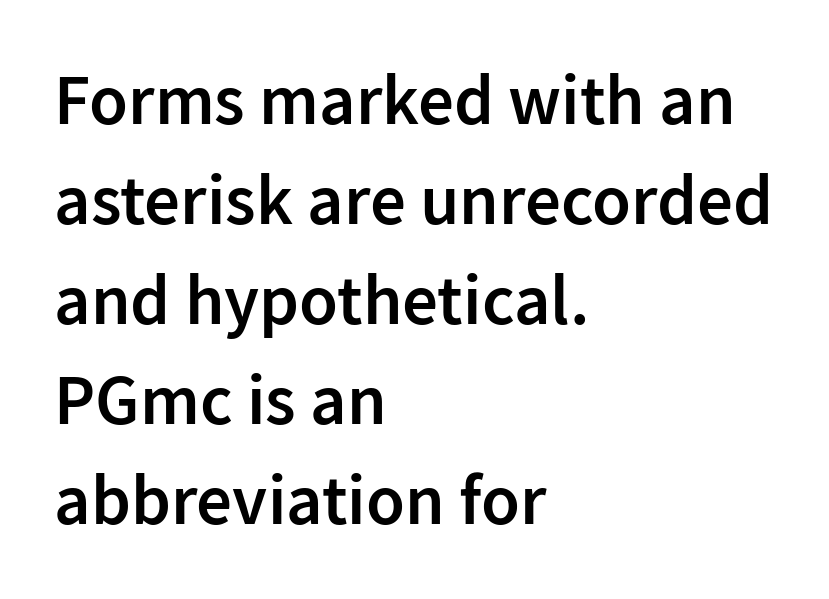
The image shows 71 px semibold sans-serif type, upright; set left-aligned, normal line spacing (1.41x), normal letter spacing, not underlined; low stroke contrast and a medium x-height.
